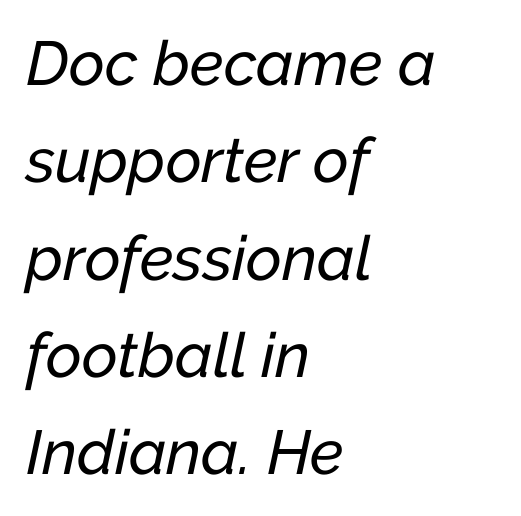
The image shows 62 px text type, italic (leaning right); set left-aligned, normal line spacing (1.57x), normal letter spacing, not underlined; low stroke contrast and a medium x-height.
